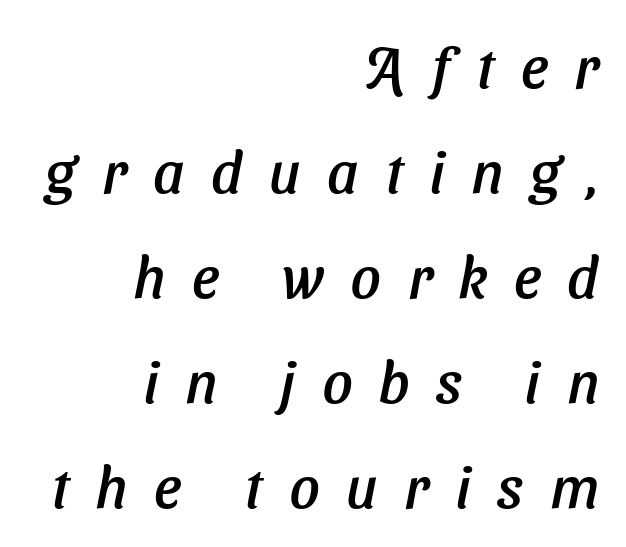
Descenders are the only things crossing below the line. Is this a fixed-width face? No — the glyphs have proportional, varying widths. Each word looks stretched out because of the extra space between its letters. The face used here has a pronounced slope to its letters. Each line ends at the same right margin while the left side varies.
